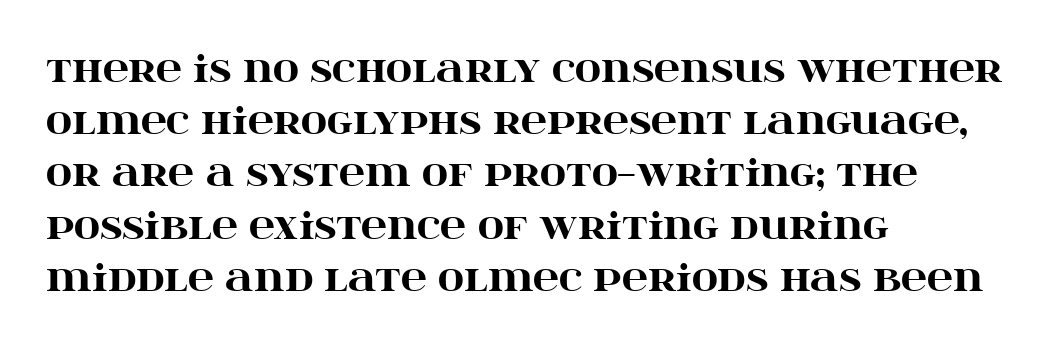
The image shows 36 px heavy, wide serif type, upright; set left-aligned, normal line spacing (1.45x), normal letter spacing, not underlined; high stroke contrast and a large x-height.
